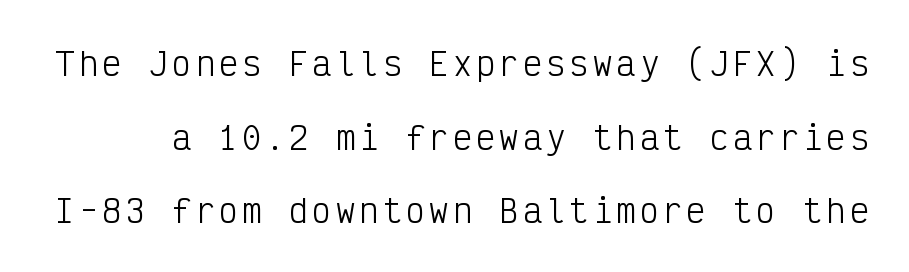
{"serif": "no", "italic": "no", "bold": "no", "weight": "light", "width": "condensed", "stroke_contrast": "low", "x_height": "medium", "monospaced": "yes", "underline": "no", "line_spacing": "loose", "line_spacing_ratio": 2.3, "glyph_px": 32}
